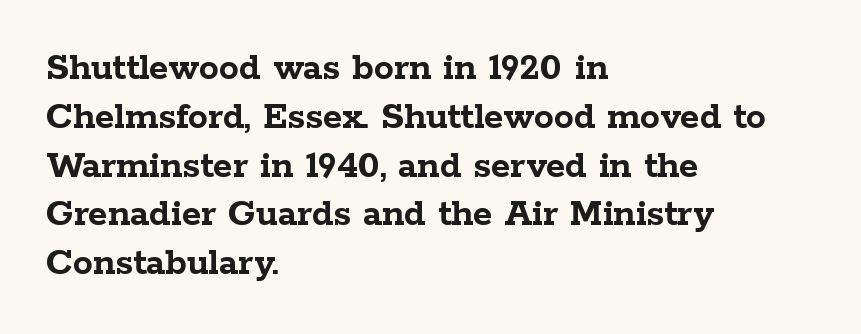
Italic? Not at all — the glyphs are vertical. A bare baseline throughout the passage. Does the copy run flush right? No — it runs flush left. This rendering leaves character spacing at its baseline value. The rendering uses natural spacing where letterforms have individual widths. Is the type bold? Yes — the strokes are clearly thick and heavy.
